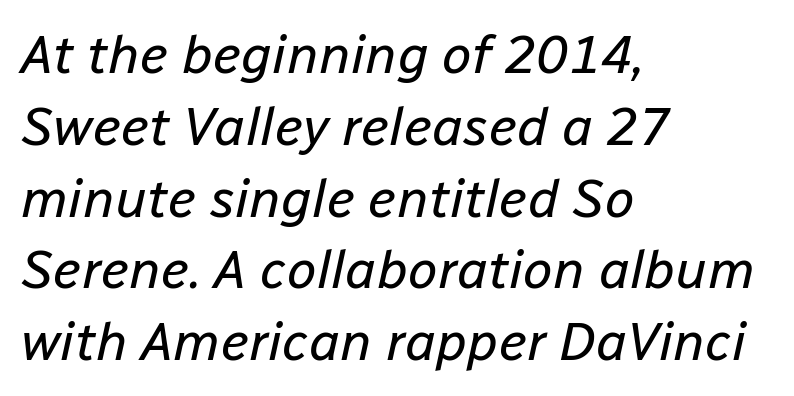
The cut favours lightness, reaching ordinary text weight at its darkest. Words appear dense and cohesive because spacing is normal. The lines in this sample share a left origin and differ only in where they stop. Descenders hang freely into open space.
